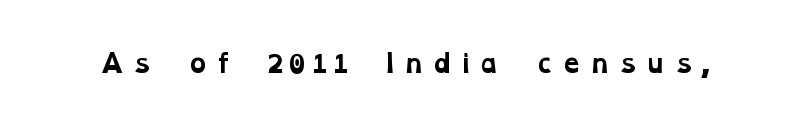
{"bold": "yes", "underline": "no", "letter_spacing": "wide", "letter_spacing_em": 0.26, "glyph_px": 25}
